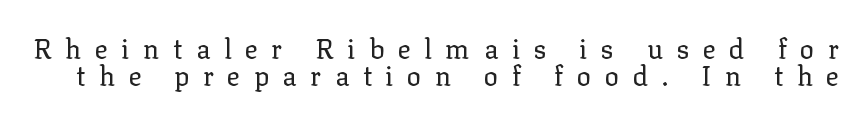
{"italic": "no", "bold": "no", "underline": "no", "line_spacing": "tight", "line_spacing_ratio": 1.0, "letter_spacing": "wide", "letter_spacing_em": 0.5, "glyph_px": 27}
